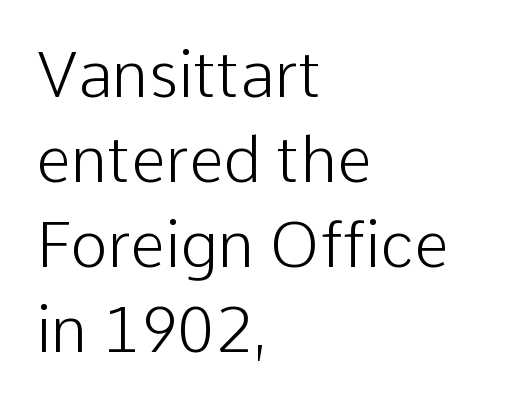
Q: Is the text bold? A: No.
Q: Is the text italic (slanted)? A: No, it is upright.
Q: Is the typeface a serif or a sans-serif typeface? A: Sans-serif.
Q: Is the text underlined? A: No.
Q: How is the paragraph aligned? A: Left-aligned.
Q: Is the spacing between letters normal or unusually wide? A: Normal.
Q: Is the spacing between lines tight, normal or loose? A: Normal.
Q: Width (condensed, normal, or wide)? A: Normal.
Q: Stroke contrast? A: Low.
Q: x-height? A: Medium.
Q: Monospaced? A: No.
